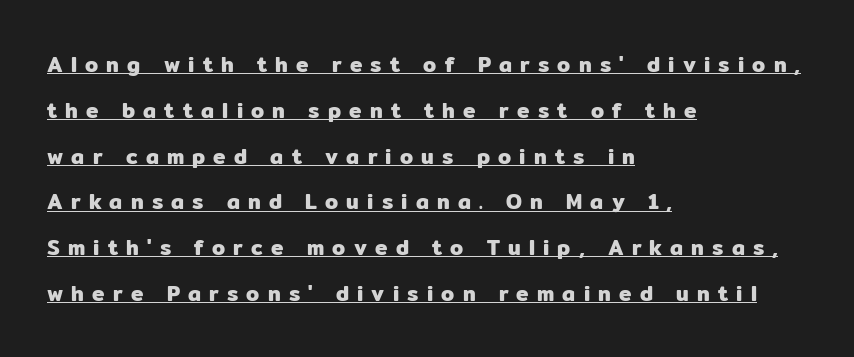
{"italic": "no", "underline": "yes", "align": "left", "line_spacing": "loose", "line_spacing_ratio": 2.18, "letter_spacing": "wide", "letter_spacing_em": 0.39, "glyph_px": 21}
